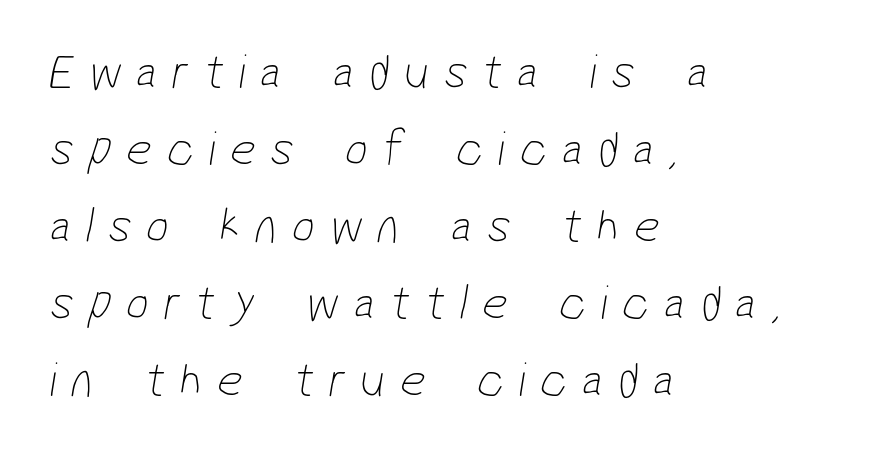
The image shows 50 px thin, condensed sans-serif type; set left-aligned, normal line spacing (1.54x), unusually wide letter spacing (+0.29 em), not underlined; low stroke contrast and a medium x-height.
